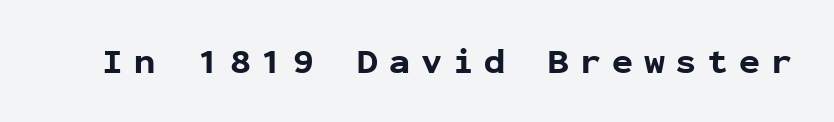
{"serif": "no", "italic": "no", "bold": "yes", "weight": "bold", "width": "normal", "stroke_contrast": "low", "x_height": "medium", "monospaced": "yes", "underline": "no", "letter_spacing": "wide", "letter_spacing_em": 0.31, "glyph_px": 35}
